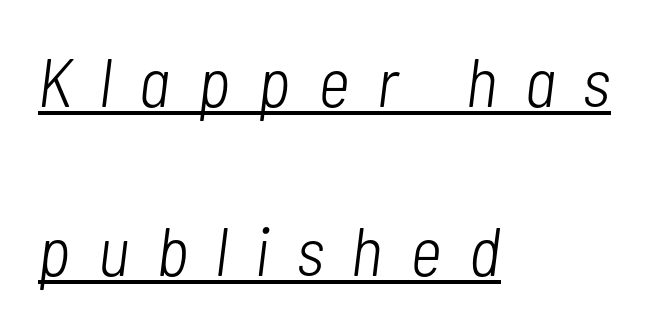
Q: Is the text bold? A: No.
Q: Is the text italic (slanted)? A: Yes, it leans right by about 7 degrees.
Q: Is the text underlined? A: Yes.
Q: How is the paragraph aligned? A: Left-aligned.
Q: Is the spacing between letters normal or unusually wide? A: Unusually wide.
Q: Is the spacing between lines tight, normal or loose? A: Loose.
Q: Width (condensed, normal, or wide)? A: Condensed.
Q: Stroke contrast? A: Low.
Q: x-height? A: Medium.
Q: Monospaced? A: No.
